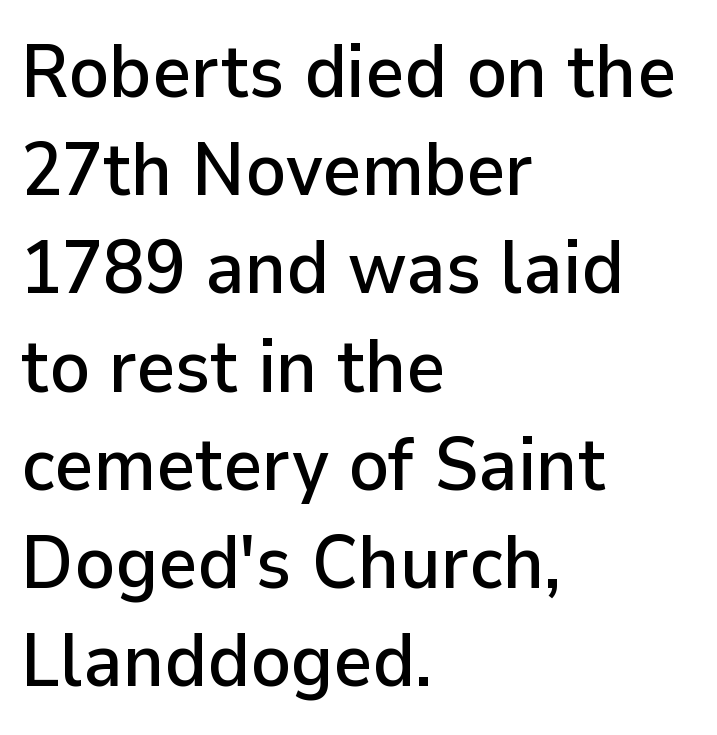
Posture: straight, roman, zero tilt. All the whitespace from short lines collects on the right. Spacing verdict: proportional, widths tailored to each character. Letters rest on an invisible, unmarked baseline. Is this a sans? Yes — the strokes have no serifs. Summary of vertical rhythm: regular, with standard interline spacing.
